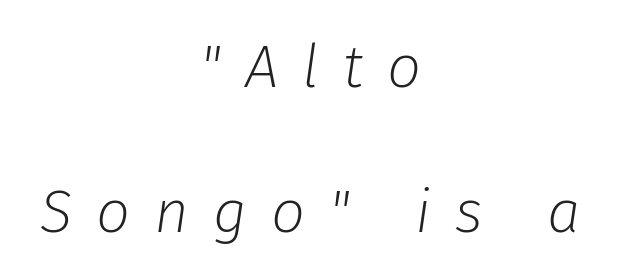
Q: Is the text bold? A: No.
Q: Is the text italic (slanted)? A: Yes, it leans right by about 8 degrees.
Q: Is the text underlined? A: No.
Q: How is the paragraph aligned? A: Centered.
Q: Is the spacing between letters normal or unusually wide? A: Unusually wide.
Q: Is the spacing between lines tight, normal or loose? A: Loose.
Q: Width (condensed, normal, or wide)? A: Normal.
Q: Stroke contrast? A: Low.
Q: x-height? A: Medium.
Q: Monospaced? A: No.
